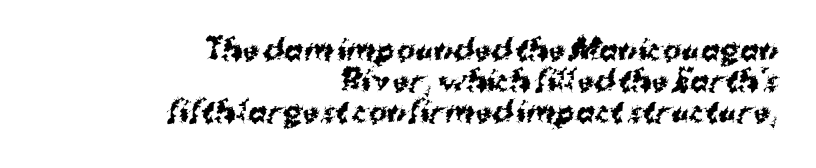
The space beneath each line is pristine and unruled. Nothing sits at the stroke ends, so this counts as sans-serif. Honestly, the rows look squashed on top of each other. Varying glyph widths throughout — classic text-font behaviour. Layout note: lines flush right.
